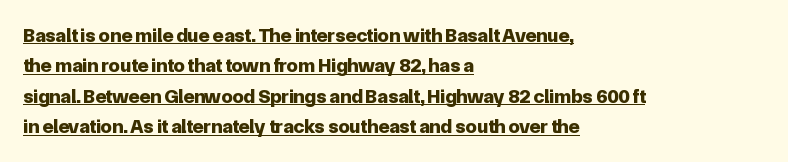
Q: Is the text bold? A: Yes.
Q: Is the text italic (slanted)? A: No, it is upright.
Q: Is the text underlined? A: Yes.
Q: How is the paragraph aligned? A: Left-aligned.
Q: Is the spacing between letters normal or unusually wide? A: Normal.
Q: Is the spacing between lines tight, normal or loose? A: Normal.
